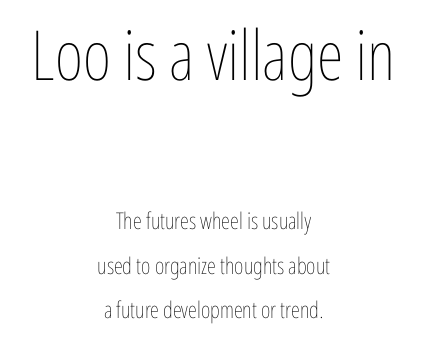
The image shows 69 px thin, condensed type, upright; set centered, loose line spacing (1.95x), normal letter spacing, not underlined; the first (top) block is 3.0x larger; low stroke contrast and a medium x-height.
